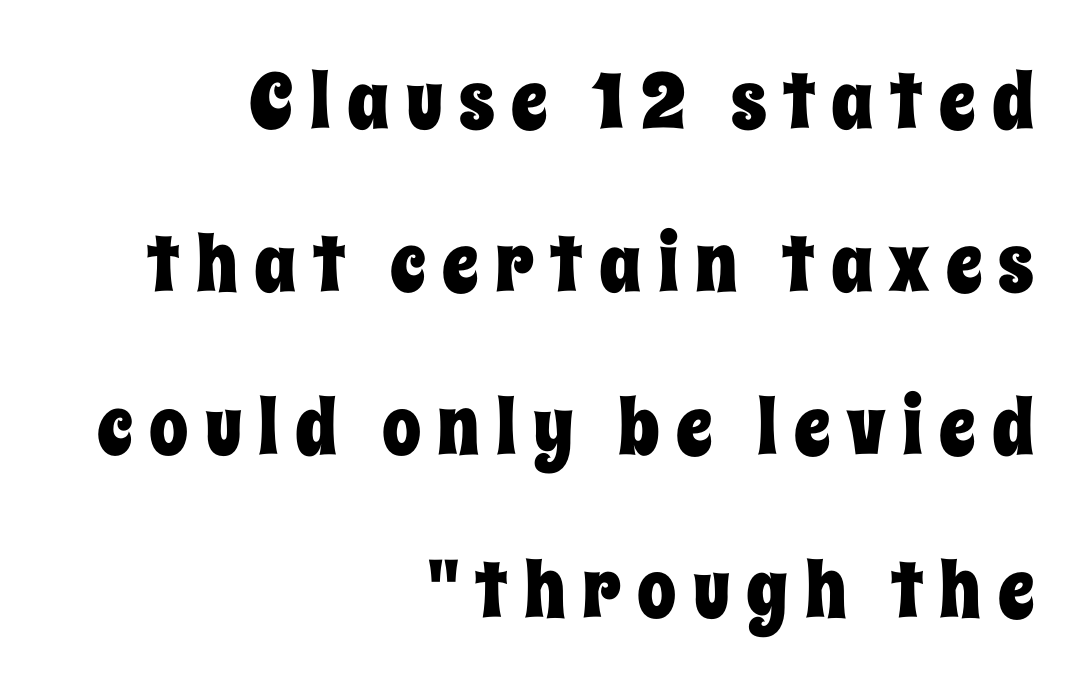
{"italic": "no", "width": "condensed", "stroke_contrast": "low", "x_height": "large", "monospaced": "no", "underline": "no", "align": "right", "line_spacing": "loose", "line_spacing_ratio": 2.09, "letter_spacing": "wide", "letter_spacing_em": 0.21, "glyph_px": 78}
